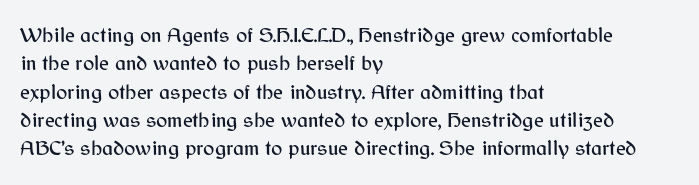
The image shows 21 px text type, upright; set left-aligned, normal line spacing (1.35x), normal letter spacing, not underlined.
